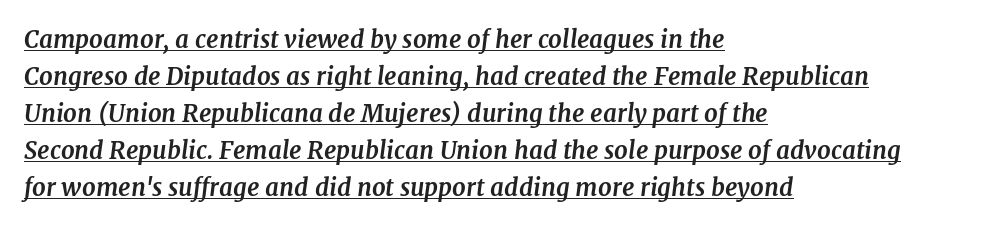
{"italic": "yes", "lean": "right", "slant_degrees": 7, "bold": "yes", "underline": "yes", "align": "left", "line_spacing": "normal", "line_spacing_ratio": 1.54, "letter_spacing": "normal", "letter_spacing_em": 0.0, "glyph_px": 24}
